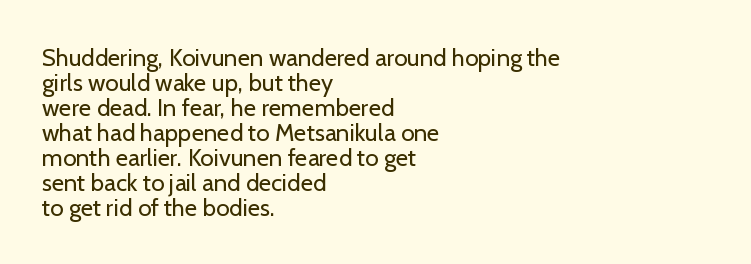
You could barely slide anything between these rows. The rag falls on the right side of this text block. The axis of the letterforms is exactly vertical. Look at the tracking — it's just the regular setting, nothing added. Think standard paragraph weight, or any step lighter than that.
